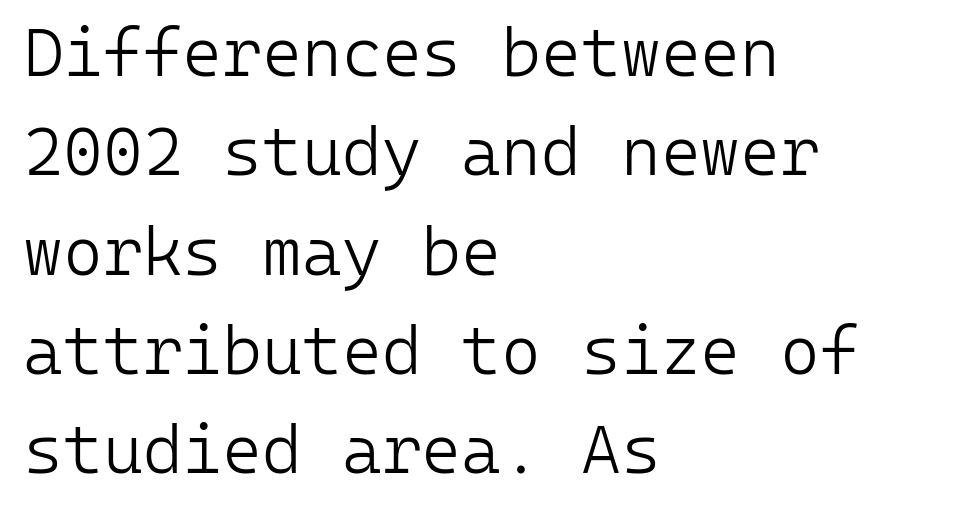
{"serif": "no", "italic": "no", "bold": "no", "weight": "light", "width": "normal", "stroke_contrast": "low", "x_height": "medium", "monospaced": "yes", "underline": "no", "align": "left", "line_spacing": "normal", "line_spacing_ratio": 1.46, "letter_spacing": "normal", "letter_spacing_em": 0.0, "glyph_px": 68}
